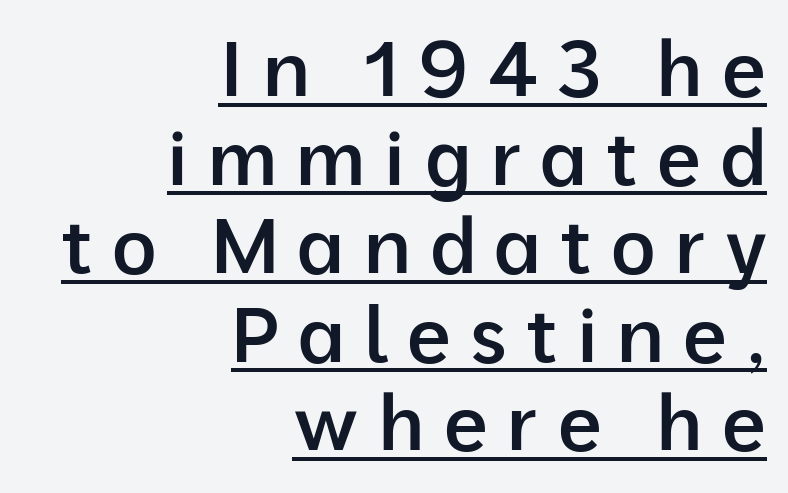
Does extra space separate the letters? Yes, quite a lot of it. The face used here is a semibold: visibly heavier than regular, lighter than bold. The specimen includes a rule beneath the text block's lines. Successive baselines arrive quickly, one right under another.
